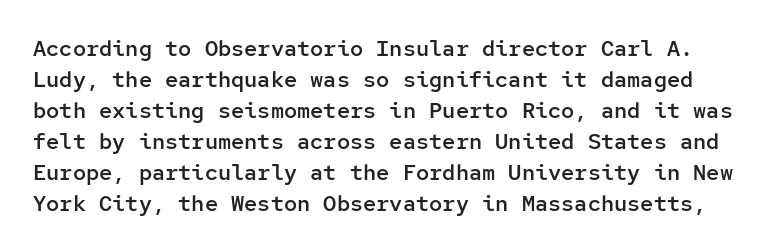
Q: Is the text bold? A: Semi-bold.
Q: Is the text italic (slanted)? A: No, it is upright.
Q: Is the text underlined? A: No.
Q: Is the spacing between letters normal or unusually wide? A: Normal.
Q: Is the spacing between lines tight, normal or loose? A: Normal.
